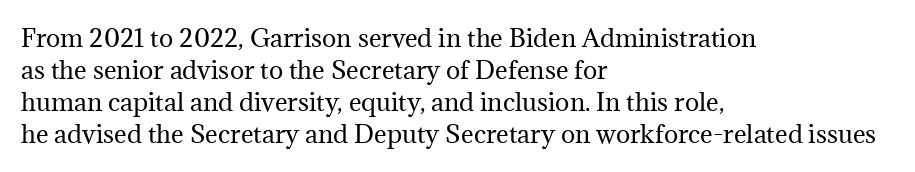
The image shows 24 px text type, upright; set left-aligned, normal line spacing (1.34x), normal letter spacing, not underlined.
